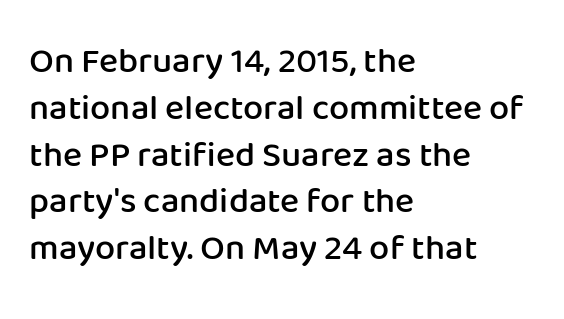
A classic flush-left, rag-right setting is used for this passage. Vertically, the passage feels balanced, rows spaced as you'd expect. You could call the tracking neutral — neither tight nor loose. The baseline area is clear. Nope, no serifs anywhere on these letters.
